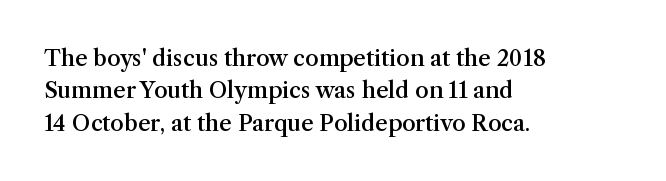
One glance says typical: line gaps are just what's usual. Type without underlining. The passage is arranged the way most books set body copy — flush left. The passage shown has conventional tracking throughout.
